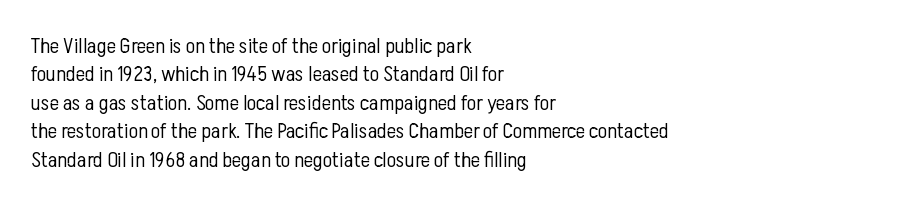
Q: Is the text bold? A: No.
Q: Is the text italic (slanted)? A: No, it is upright.
Q: Is the text underlined? A: No.
Q: How is the paragraph aligned? A: Left-aligned.
Q: Is the spacing between letters normal or unusually wide? A: Normal.
Q: Is the spacing between lines tight, normal or loose? A: Normal.
